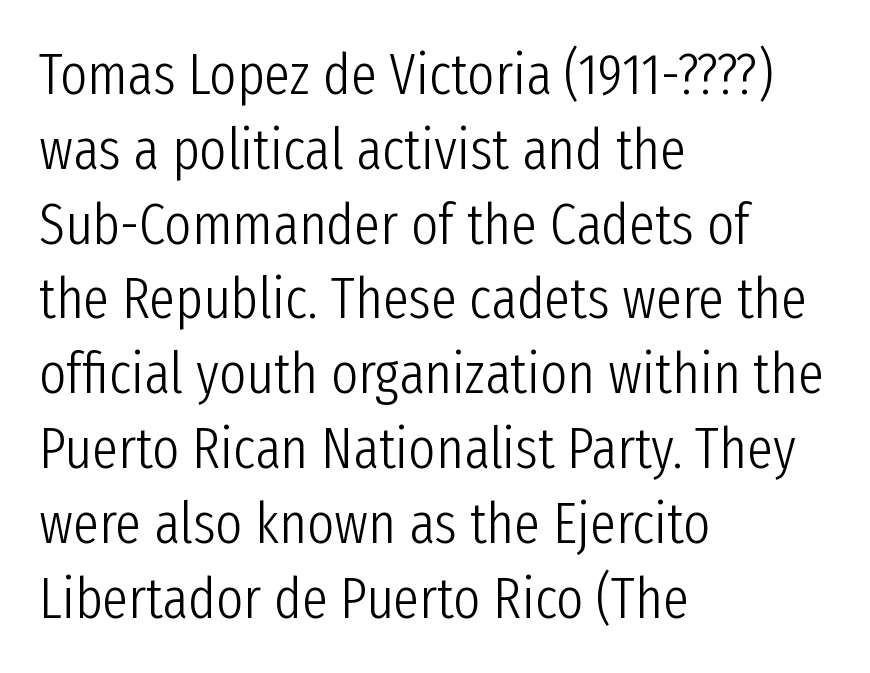
Q: Is the text bold? A: No.
Q: Is the text italic (slanted)? A: No, it is upright.
Q: Is the typeface a serif or a sans-serif typeface? A: Sans-serif.
Q: Is the text underlined? A: No.
Q: How is the paragraph aligned? A: Left-aligned.
Q: Is the spacing between letters normal or unusually wide? A: Normal.
Q: Is the spacing between lines tight, normal or loose? A: Normal.
Q: Width (condensed, normal, or wide)? A: Condensed.
Q: Stroke contrast? A: Low.
Q: x-height? A: Medium.
Q: Monospaced? A: No.
